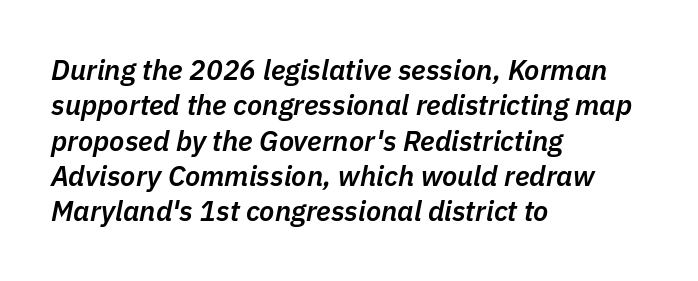
{"italic": "yes", "lean": "right", "slant_degrees": 11, "bold": "semi", "weight": "semibold", "width": "normal", "stroke_contrast": "low", "x_height": "medium", "monospaced": "no", "underline": "no", "align": "left", "line_spacing": "normal", "line_spacing_ratio": 1.26, "letter_spacing": "normal", "letter_spacing_em": 0.0, "glyph_px": 28}
